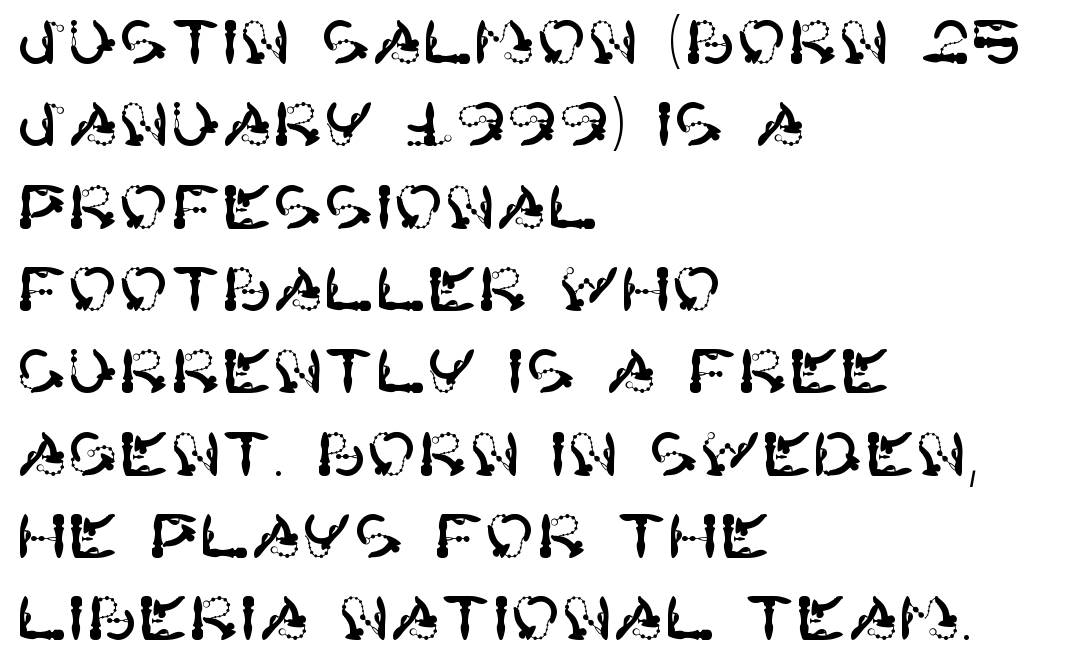
Reading down the column, the eye jumps a familiar distance to each next line. Tracking here is standard; glyphs follow each other at the usual distance. Any mark beneath the type? The region is blank. No italicization has been applied; the sample stays upright. These lines are set flush left with a ragged right edge. The rendering shows plain stroke endings on the letterforms — a sans-serif design.
